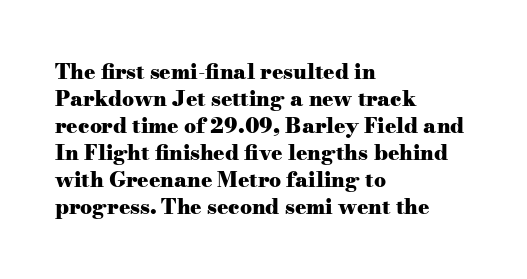
The image shows 21 px bold type, upright; set left-aligned, normal line spacing (1.29x), normal letter spacing, not underlined.
